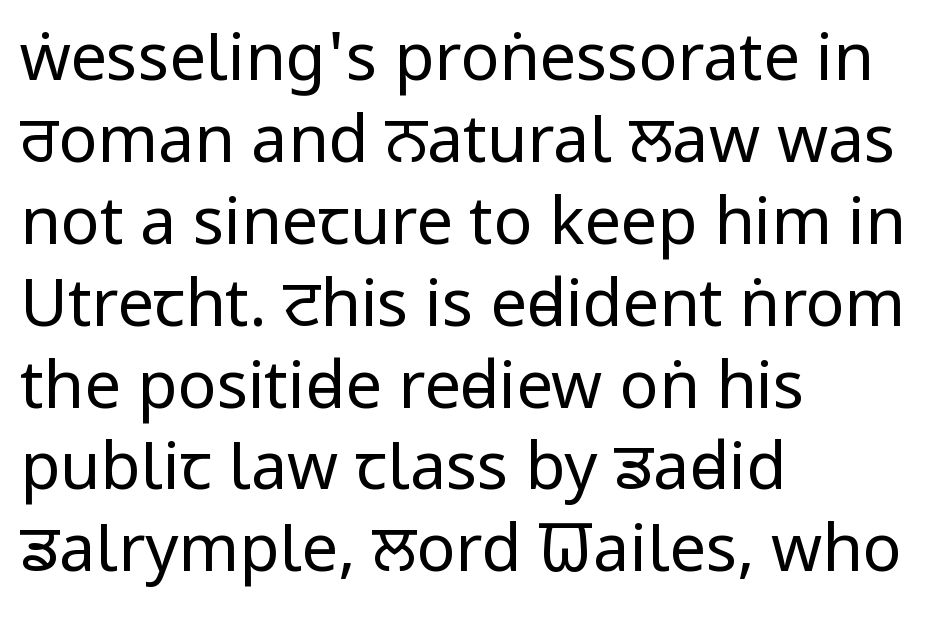
{"serif": "no", "italic": "no", "bold": "no", "weight": "regular", "width": "condensed", "stroke_contrast": "low", "x_height": "large", "monospaced": "no", "underline": "no", "align": "left", "line_spacing": "normal", "line_spacing_ratio": 1.26, "letter_spacing": "normal", "letter_spacing_em": 0.0, "glyph_px": 65}
